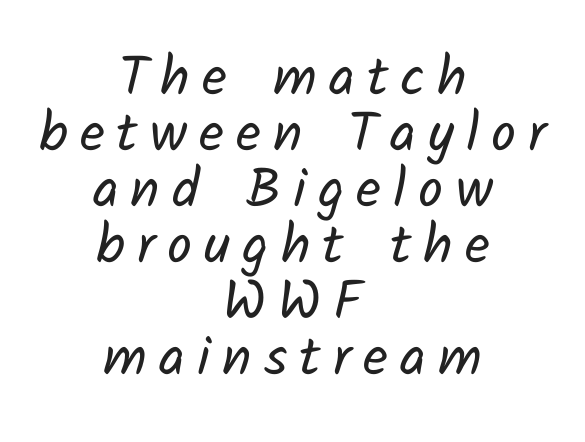
The image shows 55 px regular-weight sans-serif type; set centered, tight line spacing (1.02x), unusually wide letter spacing (+0.22 em), not underlined; low stroke contrast and a medium x-height.
